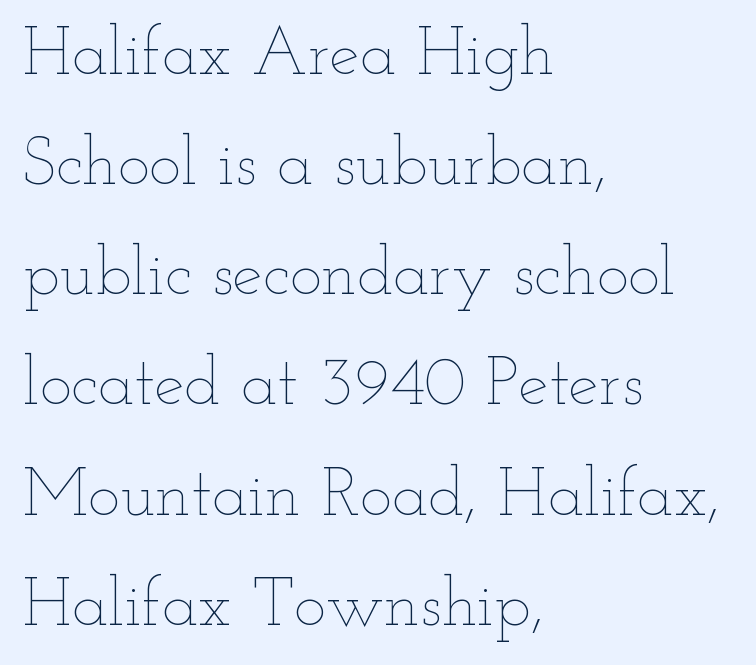
{"italic": "no", "bold": "no", "weight": "thin", "width": "wide", "stroke_contrast": "low", "x_height": "small", "monospaced": "no", "underline": "no", "align": "left", "line_spacing": "normal", "line_spacing_ratio": 1.62, "letter_spacing": "normal", "letter_spacing_em": 0.0, "glyph_px": 68}
